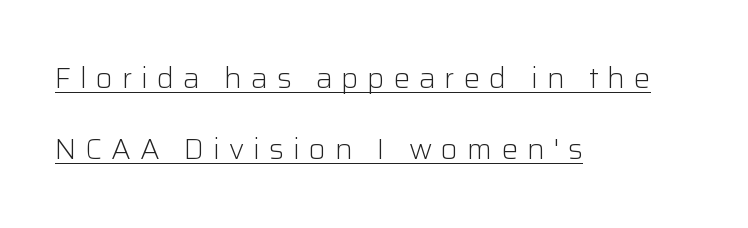
Summary of vertical rhythm: relaxed, with wide interline spacing. Inter-character spacing is expanded well beyond the font's built-in metrics. Posture: straight, roman, zero tilt. What decoration does the sample have? An underline. This sample has the flowing, uneven cadence of proportional lettering.
